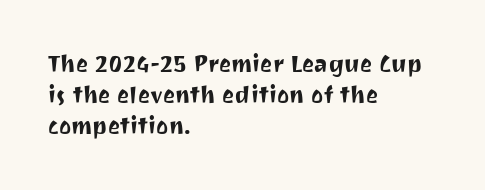
{"italic": "no", "underline": "no", "align": "left", "line_spacing": "normal", "line_spacing_ratio": 1.34, "letter_spacing": "normal", "letter_spacing_em": 0.0, "glyph_px": 23}
